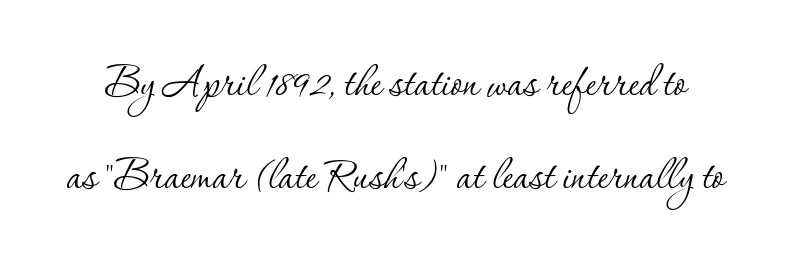
Unlike a clean sans, this face finishes its strokes with serifs. The foot of each line stays bare and open. The letterforms sit at book weight or below. You could not count columns in this text — the font is proportionally spaced.
